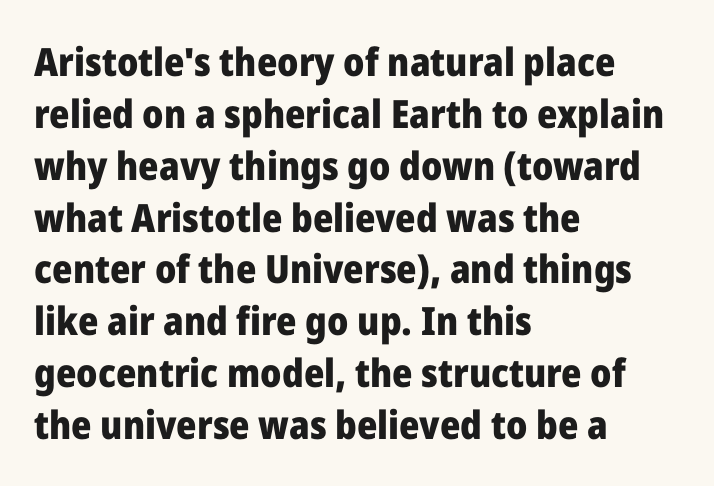
{"serif": "no", "italic": "no", "bold": "yes", "weight": "heavy", "width": "normal", "stroke_contrast": "low", "x_height": "medium", "monospaced": "no", "underline": "no", "align": "left", "line_spacing": "normal", "line_spacing_ratio": 1.33, "letter_spacing": "normal", "letter_spacing_em": 0.0, "glyph_px": 39}
